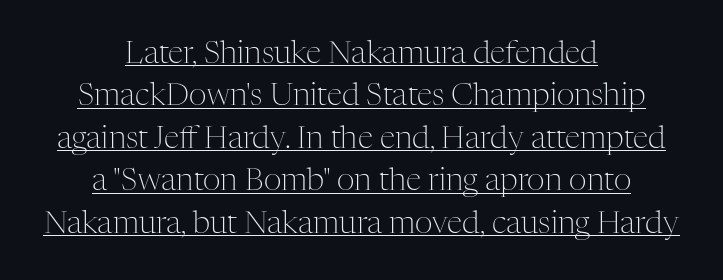
The image shows 31 px light serif type, upright; set centered, normal line spacing (1.37x), normal letter spacing, underlined; medium stroke contrast and a medium x-height.
